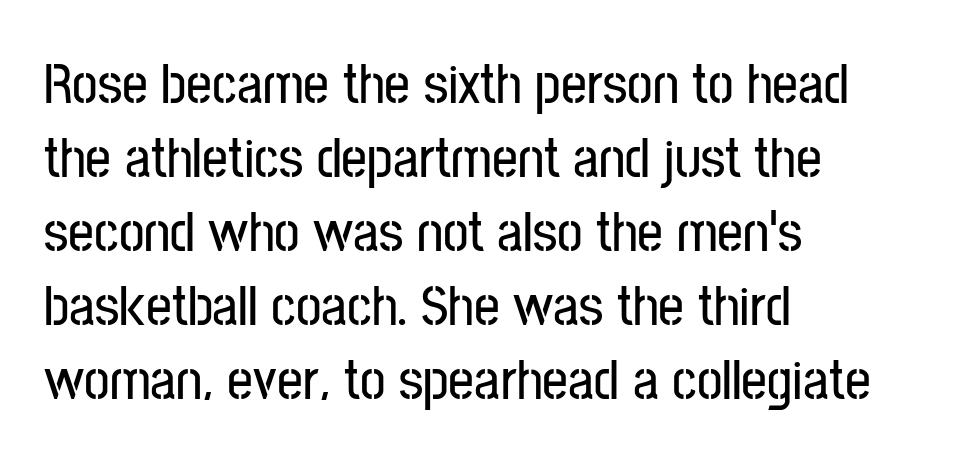
Q: Is the text italic (slanted)? A: No, it is upright.
Q: Is the typeface a serif or a sans-serif typeface? A: Sans-serif.
Q: Is the text underlined? A: No.
Q: How is the paragraph aligned? A: Left-aligned.
Q: Is the spacing between letters normal or unusually wide? A: Normal.
Q: Is the spacing between lines tight, normal or loose? A: Normal.
Q: Width (condensed, normal, or wide)? A: Condensed.
Q: Stroke contrast? A: Low.
Q: x-height? A: Medium.
Q: Monospaced? A: No.
